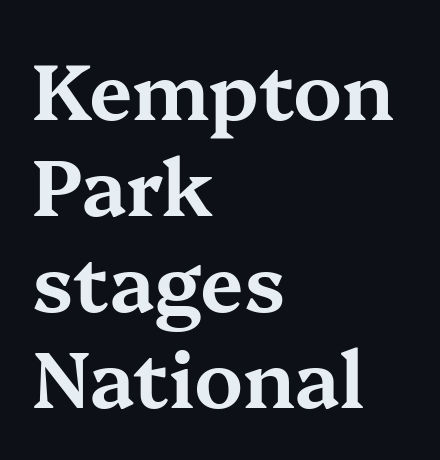
Q: Is the text italic (slanted)? A: No, it is upright.
Q: Is the typeface a serif or a sans-serif typeface? A: Serif.
Q: Is the text underlined? A: No.
Q: How is the paragraph aligned? A: Left-aligned.
Q: Is the spacing between letters normal or unusually wide? A: Normal.
Q: Width (condensed, normal, or wide)? A: Wide.
Q: Stroke contrast? A: Medium.
Q: x-height? A: Medium.
Q: Monospaced? A: No.
